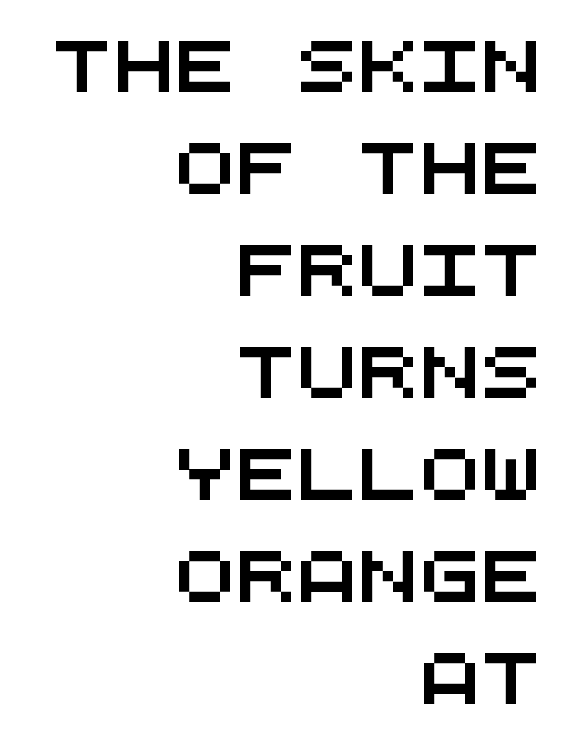
The image shows 51 px wide sans-serif type, monospaced; set right-aligned, loose line spacing (2.0x), normal letter spacing, not underlined; medium stroke contrast and a large x-height.
